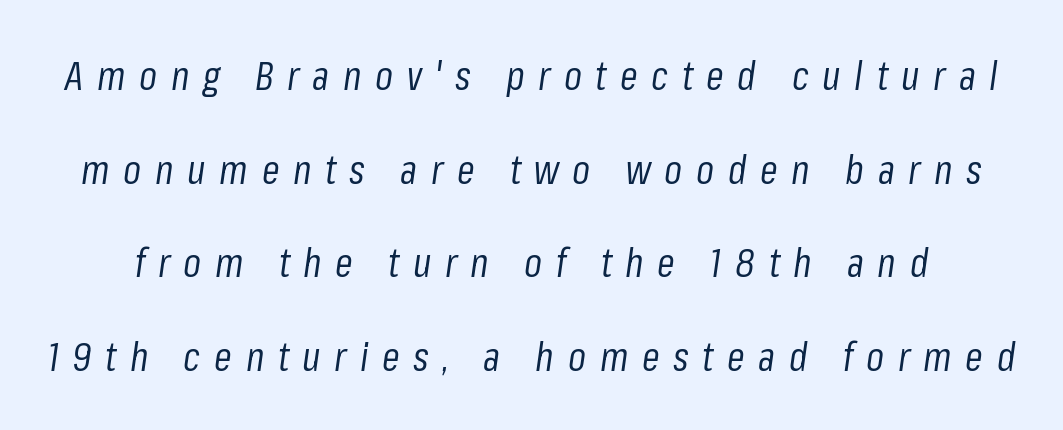
Q: Is the text bold? A: No.
Q: Is the text italic (slanted)? A: Yes, it leans right by about 8 degrees.
Q: Is the text underlined? A: No.
Q: Is the spacing between letters normal or unusually wide? A: Unusually wide.
Q: Is the spacing between lines tight, normal or loose? A: Loose.
Q: Width (condensed, normal, or wide)? A: Condensed.
Q: Stroke contrast? A: Low.
Q: x-height? A: Medium.
Q: Monospaced? A: No.
